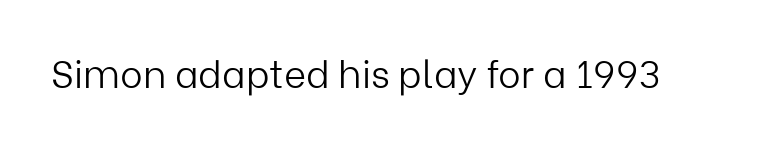
The image shows 38 px light sans-serif type, upright; set normal letter spacing, not underlined; low stroke contrast and a medium x-height.
